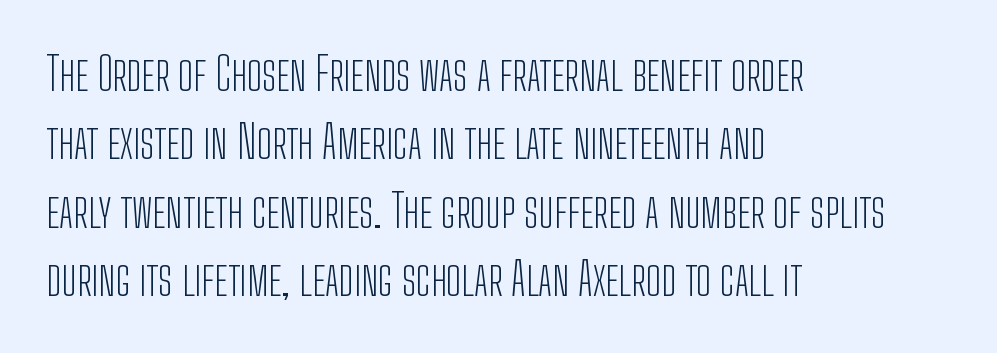
The image shows 45 px light, condensed sans-serif type, upright; set left-aligned, normal line spacing (1.52x), normal letter spacing, not underlined; low stroke contrast and a medium x-height.
